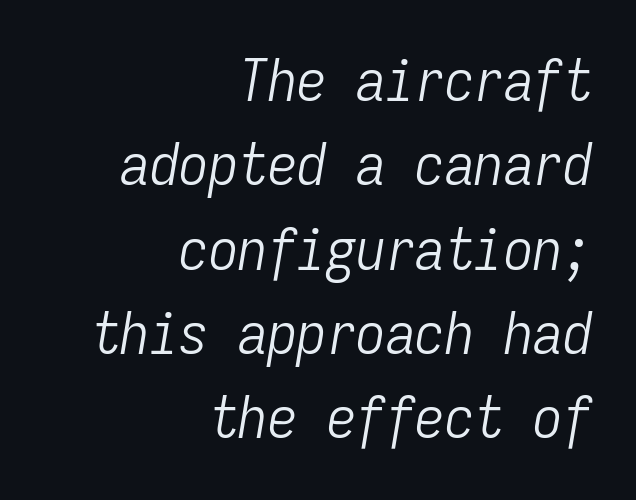
The face used here is monospaced, like something from a code editor. In terms of letterspacing, this is plain default setting. Designer's note — italics engaged. The strip under each line holds only bare page. If you drew a ruler down the right edge, every line would touch it. The weight would be labelled regular, book, light, or lighter still.
